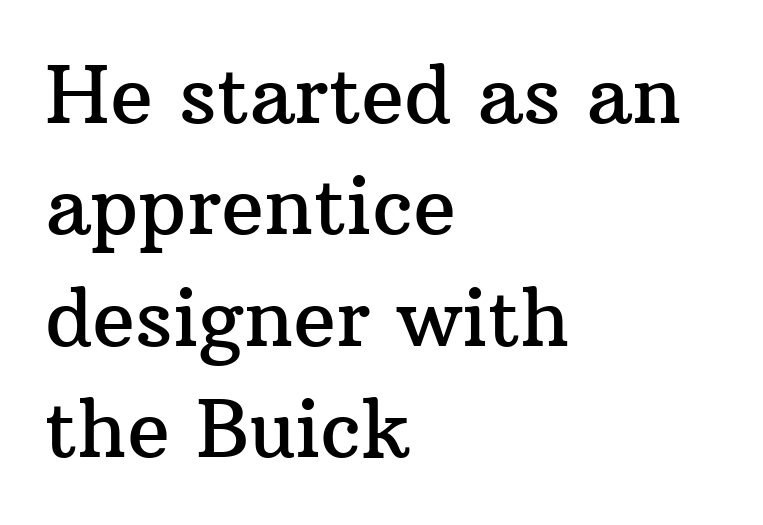
Q: Is the text italic (slanted)? A: No, it is upright.
Q: Is the typeface a serif or a sans-serif typeface? A: Serif.
Q: Is the text underlined? A: No.
Q: How is the paragraph aligned? A: Left-aligned.
Q: Is the spacing between letters normal or unusually wide? A: Normal.
Q: Is the spacing between lines tight, normal or loose? A: Normal.
Q: Width (condensed, normal, or wide)? A: Normal.
Q: Stroke contrast? A: Medium.
Q: x-height? A: Medium.
Q: Monospaced? A: No.
